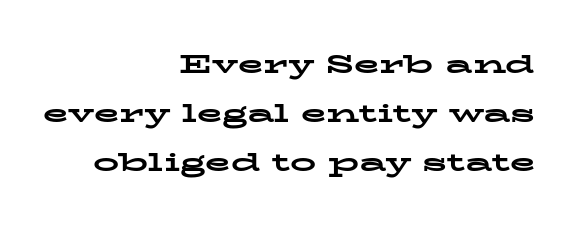
The image shows 26 px bold type, upright; set right-aligned, line spacing 1.89x, normal letter spacing, not underlined.
